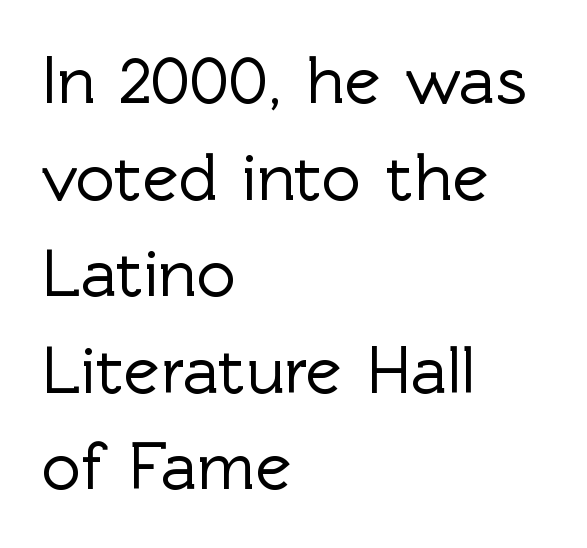
Looks like regular typesetting: each glyph gets only the width it needs. Nope, no serifs anywhere on these letters. If you drew a ruler down the left edge, every line would touch it. The passage shown has conventional tracking throughout. Clear beneath every line of the passage.
